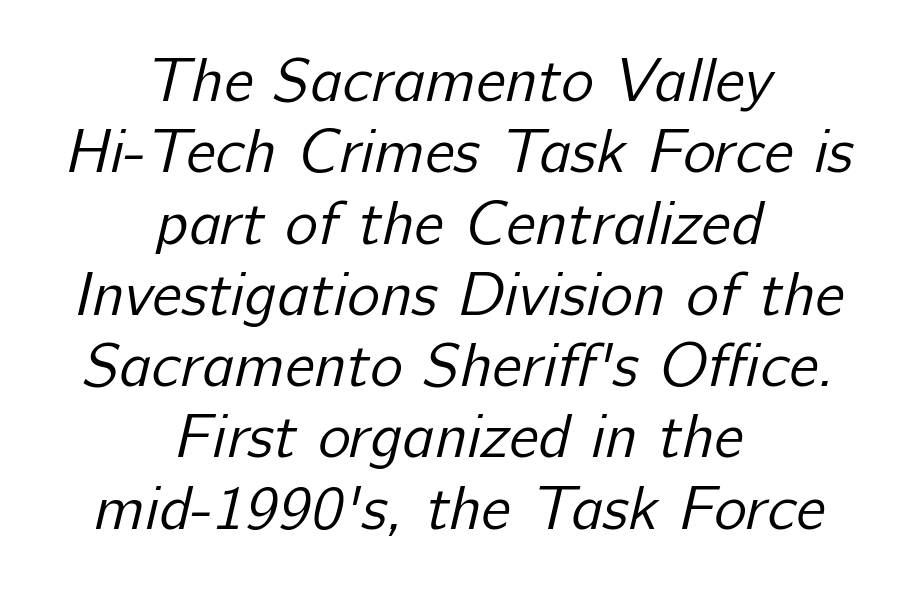
Q: Is the text bold? A: No.
Q: Is the typeface a serif or a sans-serif typeface? A: Sans-serif.
Q: Is the text underlined? A: No.
Q: How is the paragraph aligned? A: Centered.
Q: Is the spacing between letters normal or unusually wide? A: Normal.
Q: Is the spacing between lines tight, normal or loose? A: Tight.
Q: Width (condensed, normal, or wide)? A: Normal.
Q: Stroke contrast? A: Low.
Q: x-height? A: Medium.
Q: Monospaced? A: No.
